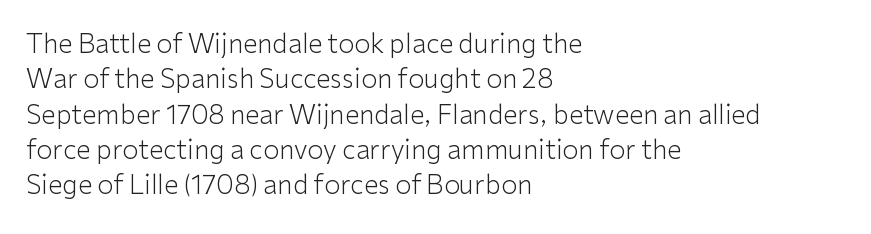
Q: Is the text bold? A: No.
Q: Is the text italic (slanted)? A: No, it is upright.
Q: Is the text underlined? A: No.
Q: How is the paragraph aligned? A: Left-aligned.
Q: Is the spacing between letters normal or unusually wide? A: Normal.
Q: Is the spacing between lines tight, normal or loose? A: Normal.
